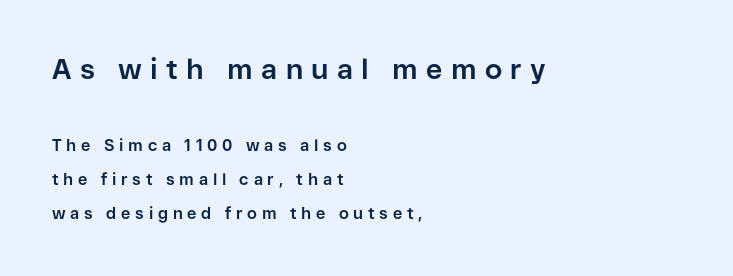
Q: Is the text bold? A: Yes.
Q: Is the text italic (slanted)? A: No, it is upright.
Q: Is the typeface a serif or a sans-serif typeface? A: Sans-serif.
Q: Is the text underlined? A: No.
Q: How is the paragraph aligned? A: Left-aligned.
Q: Is the spacing between letters normal or unusually wide? A: Unusually wide.
Q: Is the spacing between lines tight, normal or loose? A: Loose.
Q: Which block of text is set in a larger size, the first (top) or the second (bottom)? A: The first (top) one.
Q: Width (condensed, normal, or wide)? A: Normal.
Q: Stroke contrast? A: Low.
Q: x-height? A: Medium.
Q: Monospaced? A: No.
